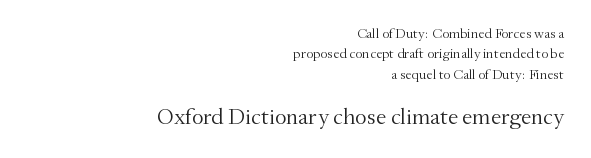
The image shows 23 px text type, upright; set right-aligned, normal line spacing (1.45x), normal letter spacing, not underlined; the second (bottom) block is 1.64x larger.
